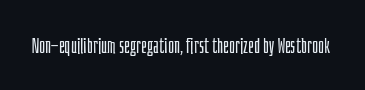
The passage shown is not underscored anywhere. The font's upright variant was chosen for this text. Stems here are at most as thick as an everyday book face. Observe the ordinary spacing: letters are neighbours, not strangers.
